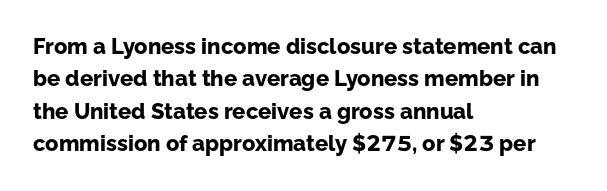
This block has exactly the height ordinary leading produces. A roman cut, with each character standing at attention. Typesetter's note: full bold, strokes at maximum text heaviness. The rendering anchors every line to the left-hand side.
